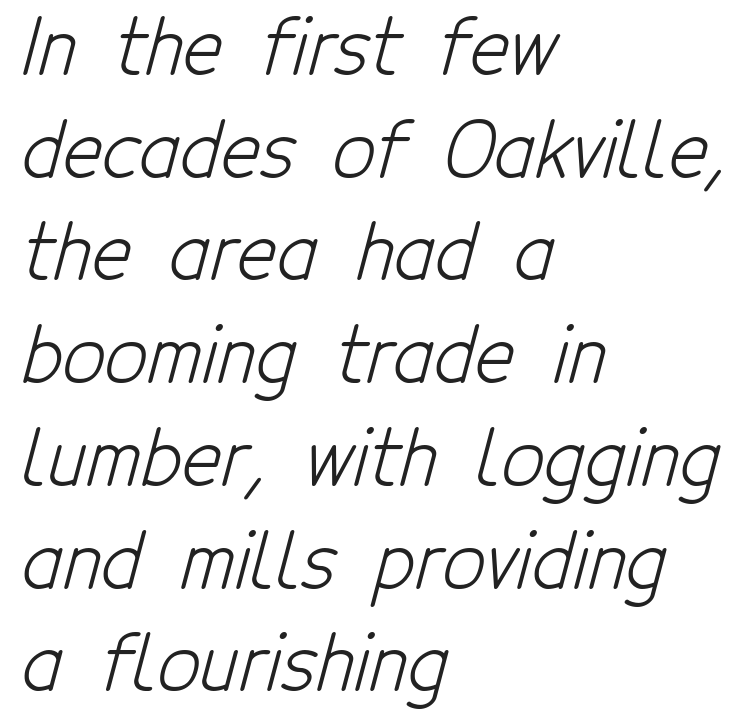
A sans-serif font was chosen for this passage. Notice how descenders clear the ascenders below comfortably — that's standard leading. The lines are quadded left. The gaps between neighbouring characters are ordinary and unremarkable.
